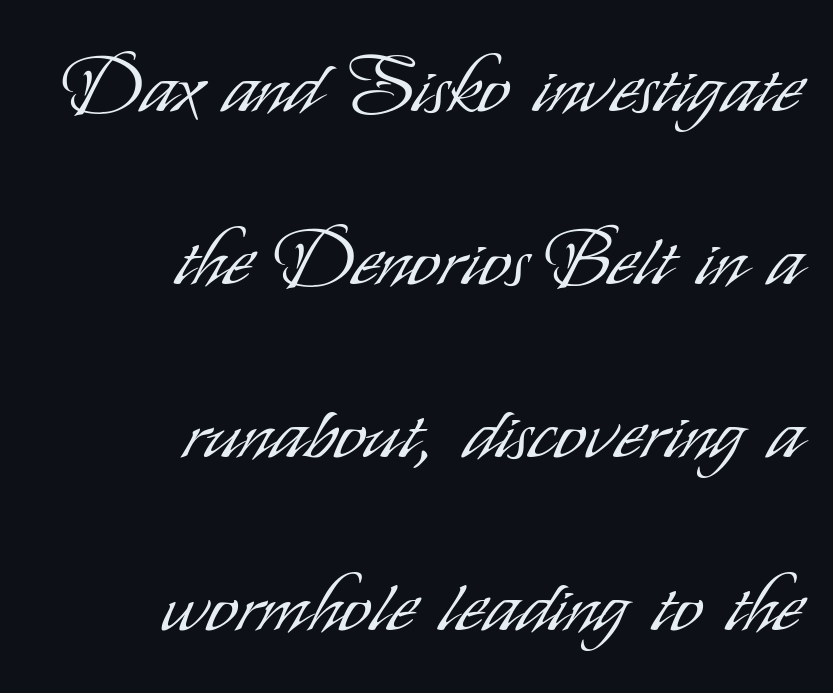
The image shows 78 px light, condensed sans-serif type; set right-aligned, loose line spacing (2.22x), normal letter spacing, not underlined; low stroke contrast and a small x-height.
